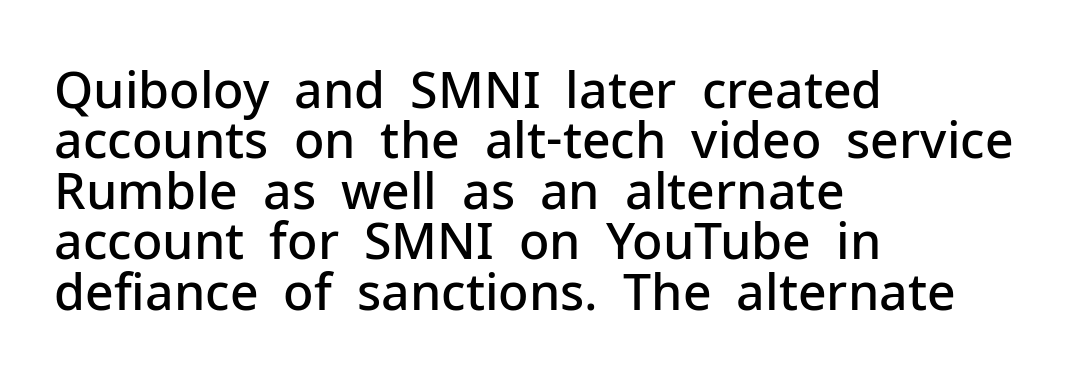
Q: Is the text bold? A: Semi-bold.
Q: Is the text italic (slanted)? A: No, it is upright.
Q: Is the typeface a serif or a sans-serif typeface? A: Sans-serif.
Q: Is the text underlined? A: No.
Q: How is the paragraph aligned? A: Left-aligned.
Q: Is the spacing between letters normal or unusually wide? A: Normal.
Q: Is the spacing between lines tight, normal or loose? A: Tight.
Q: Width (condensed, normal, or wide)? A: Normal.
Q: Stroke contrast? A: Low.
Q: x-height? A: Medium.
Q: Monospaced? A: No.
